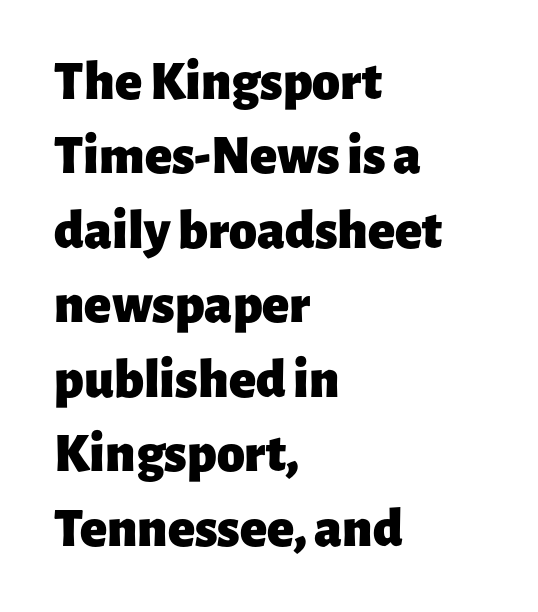
{"serif": "no", "italic": "no", "bold": "yes", "weight": "heavy", "width": "normal", "stroke_contrast": "low", "x_height": "medium", "monospaced": "no", "underline": "no", "align": "left", "line_spacing": "normal", "line_spacing_ratio": 1.33, "letter_spacing": "normal", "letter_spacing_em": 0.0, "glyph_px": 56}
